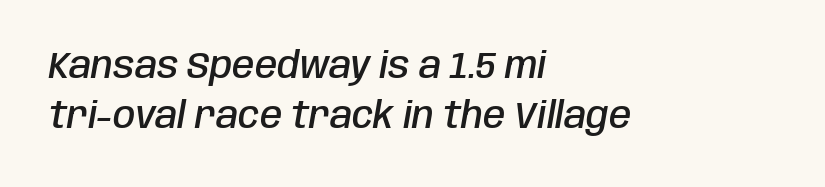
Q: Is the text bold? A: Semi-bold.
Q: Is the text italic (slanted)? A: Yes, it leans right by about 10 degrees.
Q: Is the text underlined? A: No.
Q: How is the paragraph aligned? A: Left-aligned.
Q: Is the spacing between letters normal or unusually wide? A: Normal.
Q: Is the spacing between lines tight, normal or loose? A: Normal.
Q: Width (condensed, normal, or wide)? A: Condensed.
Q: Stroke contrast? A: Low.
Q: x-height? A: Large.
Q: Monospaced? A: No.
